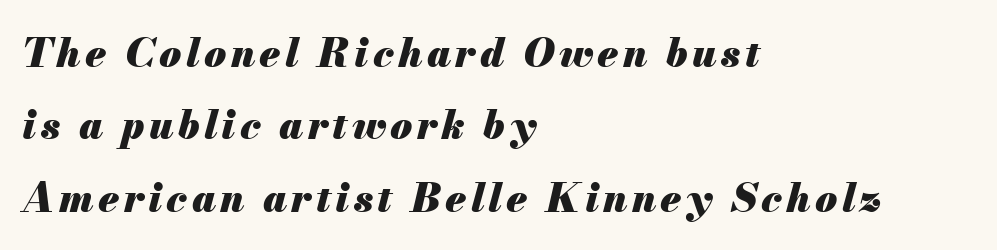
The image shows 40 px heavy type, italic (leaning right); set left-aligned, line spacing 1.81x, not underlined; medium stroke contrast and a small x-height.
